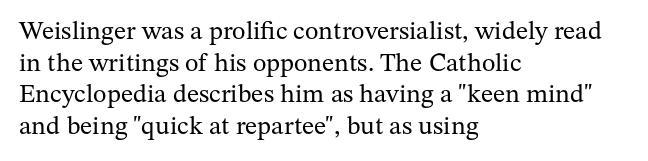
{"italic": "no", "bold": "no", "underline": "no", "align": "left", "line_spacing_ratio": 1.22, "letter_spacing": "normal", "letter_spacing_em": 0.0, "glyph_px": 26}
